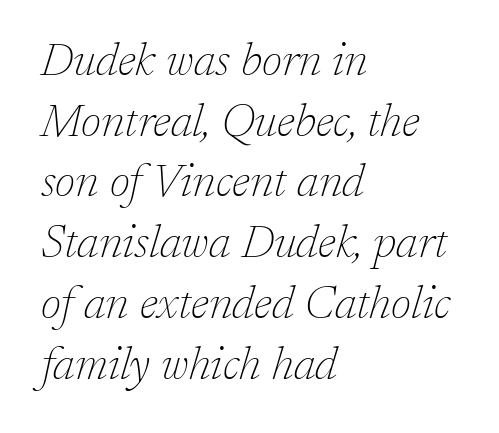
The image shows 46 px thin serif type, italic (leaning right); set left-aligned, normal line spacing (1.32x), normal letter spacing, not underlined; low stroke contrast and a medium x-height.
